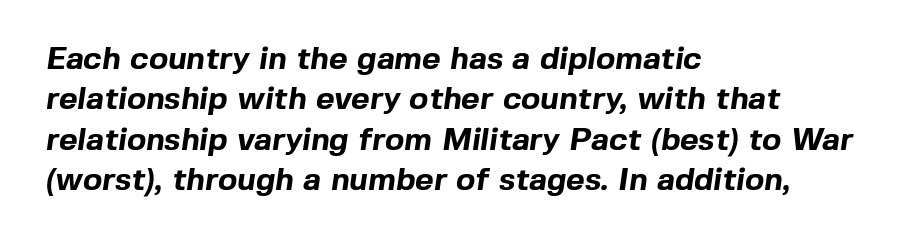
Q: Is the text bold? A: Yes.
Q: Is the typeface a serif or a sans-serif typeface? A: Sans-serif.
Q: Is the text underlined? A: No.
Q: How is the paragraph aligned? A: Left-aligned.
Q: Is the spacing between letters normal or unusually wide? A: Normal.
Q: Is the spacing between lines tight, normal or loose? A: Normal.
Q: Width (condensed, normal, or wide)? A: Normal.
Q: x-height? A: Medium.
Q: Monospaced? A: No.
